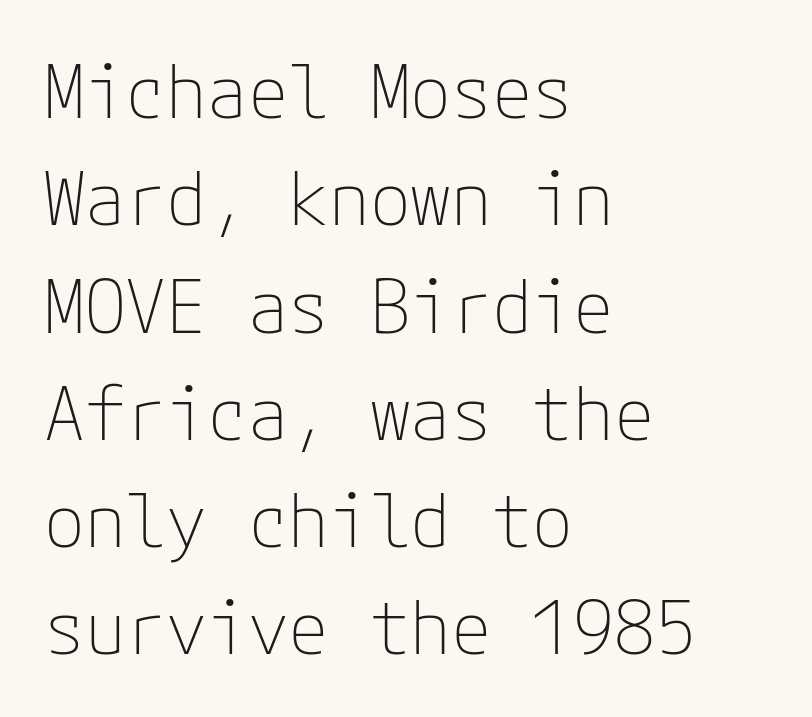
Q: Is the text bold? A: No.
Q: Is the text italic (slanted)? A: No, it is upright.
Q: Is the typeface a serif or a sans-serif typeface? A: Sans-serif.
Q: Is the text underlined? A: No.
Q: How is the paragraph aligned? A: Left-aligned.
Q: Is the spacing between letters normal or unusually wide? A: Normal.
Q: Is the spacing between lines tight, normal or loose? A: Normal.
Q: Width (condensed, normal, or wide)? A: Normal.
Q: Stroke contrast? A: Low.
Q: x-height? A: Medium.
